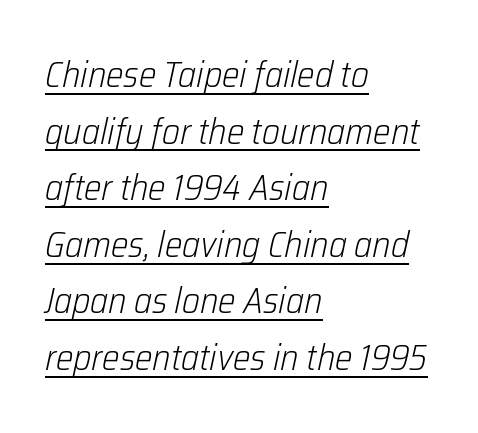
In terms of posture, this sample is oblique. How are the letters spaced? Ordinarily, with no added tracking. Here the designer chose a conventional face with non-uniform glyph widths. Caption: lettering with a line underneath. Does the copy run flush right? No — it runs flush left. Evenly set lines give the paragraph a standard silhouette.
